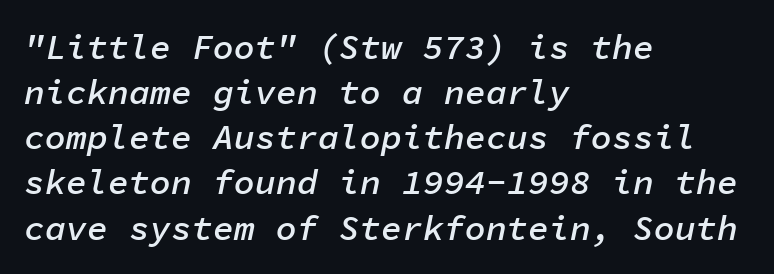
The lines sit at an ordinary, default distance from one another. The setting favours the left margin, as ordinary paragraphs usually do. These words are printed semibold, heavier than regular yet not bold. Italic? Definitely — the glyphs are oblique. Do the characters align in a grid? Yes, the font is monospaced. Nothing unusual about the tracking: characters are spaced as the font intends.
